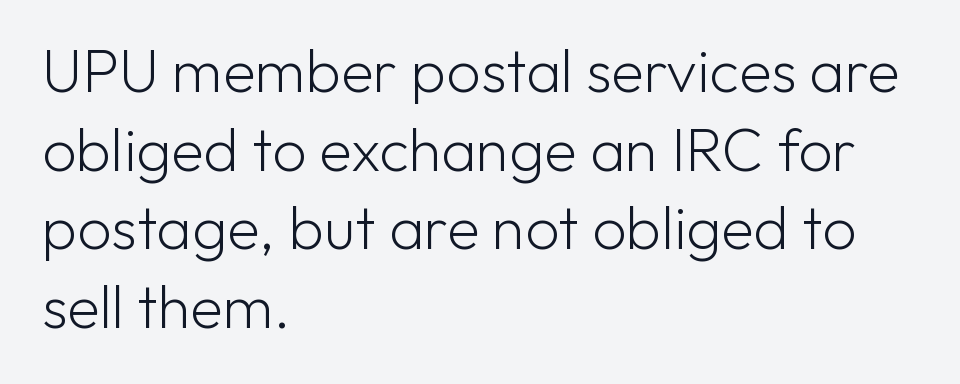
Q: Is the text bold? A: No.
Q: Is the text italic (slanted)? A: No, it is upright.
Q: Is the typeface a serif or a sans-serif typeface? A: Sans-serif.
Q: Is the text underlined? A: No.
Q: How is the paragraph aligned? A: Left-aligned.
Q: Is the spacing between letters normal or unusually wide? A: Normal.
Q: Is the spacing between lines tight, normal or loose? A: Normal.
Q: Width (condensed, normal, or wide)? A: Normal.
Q: Stroke contrast? A: Low.
Q: x-height? A: Medium.
Q: Monospaced? A: No.
